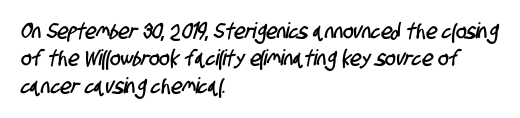
The image shows 22 px text type; set left-aligned, line spacing 1.24x, normal letter spacing, not underlined.
